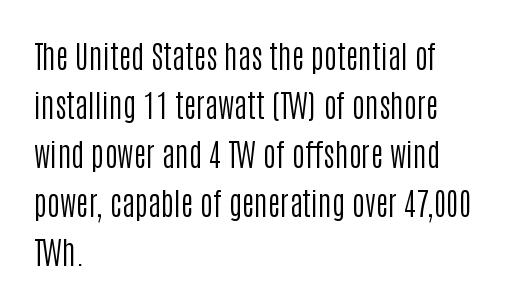
The specimen omits any rule beneath the text block's lines. Upright lettering throughout. You could not count columns in this text — the font is proportionally spaced. Serifs: no, the terminals of the letterforms are clean. Heaviness? Minimal to ordinary, like unemphasized prose.
